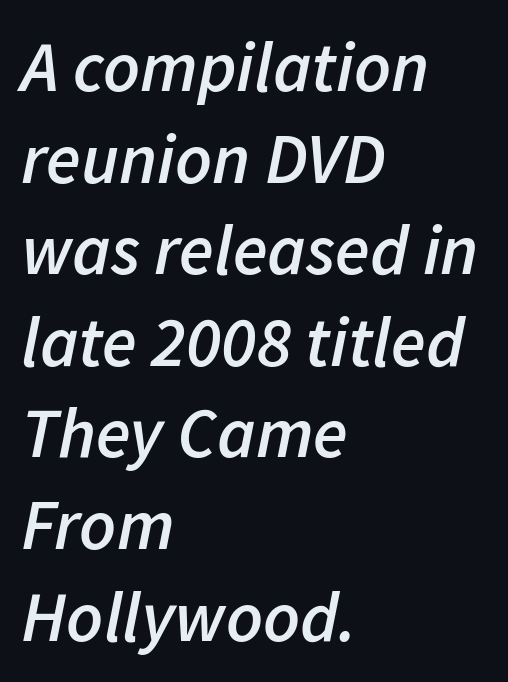
The image shows 71 px semibold type, italic (leaning right); set left-aligned, normal line spacing (1.29x), normal letter spacing, not underlined; low stroke contrast and a medium x-height.
